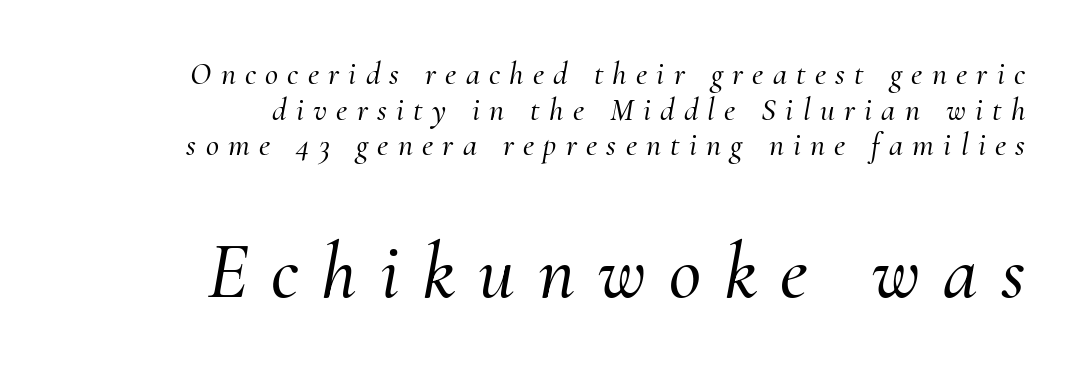
Q: Is the text italic (slanted)? A: Yes, it leans right by about 10 degrees.
Q: Is the typeface a serif or a sans-serif typeface? A: Serif.
Q: Is the text underlined? A: No.
Q: How is the paragraph aligned? A: Right-aligned.
Q: Is the spacing between letters normal or unusually wide? A: Unusually wide.
Q: Is the spacing between lines tight, normal or loose? A: Tight.
Q: Which block of text is set in a larger size, the first (top) or the second (bottom)? A: The second (bottom) one.
Q: Width (condensed, normal, or wide)? A: Normal.
Q: Stroke contrast? A: Medium.
Q: x-height? A: Small.
Q: Monospaced? A: No.
